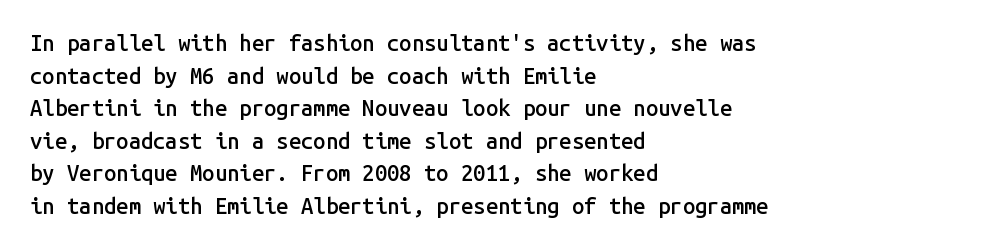
{"italic": "no", "bold": "semi", "underline": "no", "align": "left", "line_spacing": "normal", "line_spacing_ratio": 1.48, "letter_spacing": "normal", "letter_spacing_em": 0.0, "glyph_px": 22}
